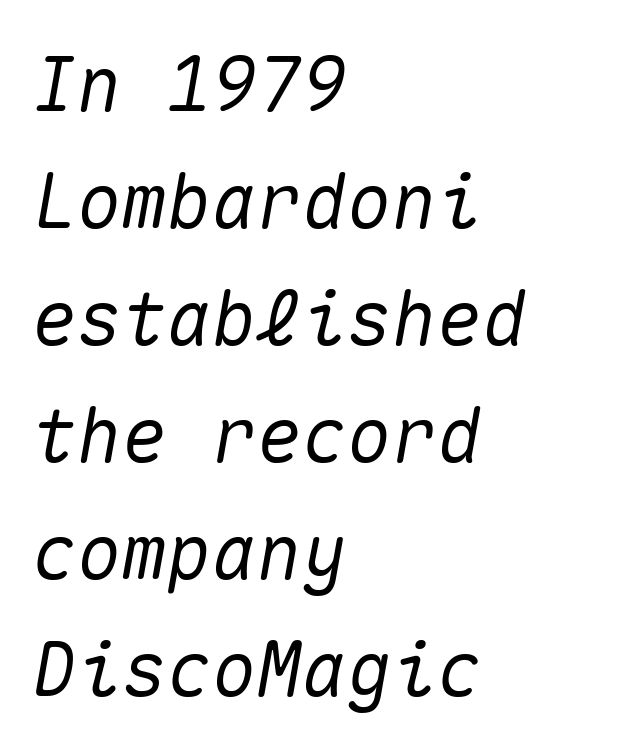
Words float on clear page, feet unadorned. Compared with typical paragraphs, the rows here are spaced about the same. Line beginnings align vertically; line endings do not. The passage shown leans; its letterforms are oblique. Nothing unusual about the tracking: characters are spaced as the font intends. The rendering uses typewriter-style spacing with identical character cells.
